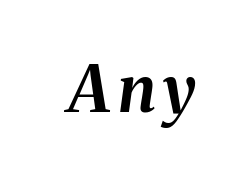
The image shows 65 px bold type, italic (leaning right); set not underlined; medium stroke contrast and a medium x-height.
